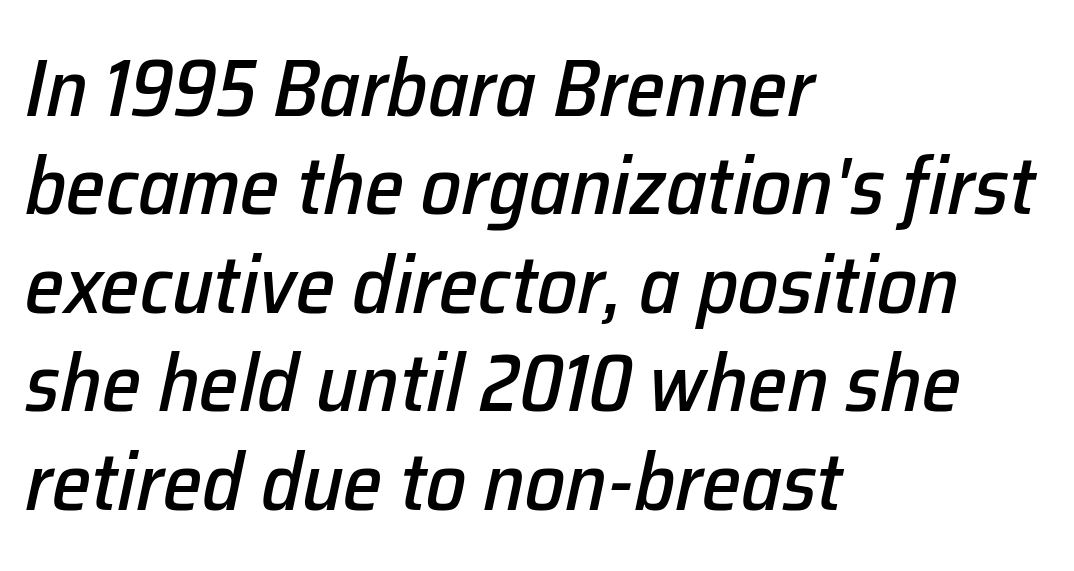
Q: Is the text italic (slanted)? A: Yes, it leans right by about 12 degrees.
Q: Is the text underlined? A: No.
Q: How is the paragraph aligned? A: Left-aligned.
Q: Is the spacing between letters normal or unusually wide? A: Normal.
Q: Width (condensed, normal, or wide)? A: Normal.
Q: Stroke contrast? A: Low.
Q: x-height? A: Medium.
Q: Monospaced? A: No.
